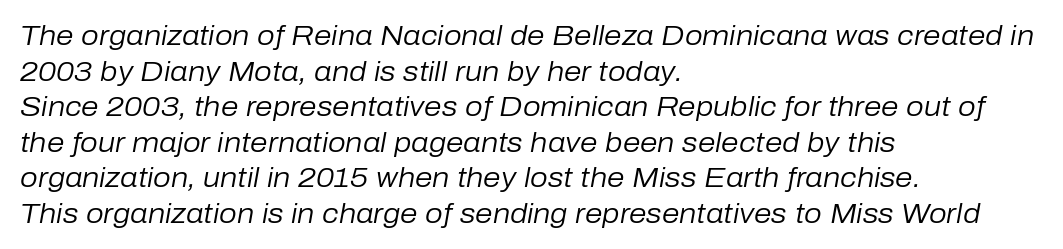
Q: Is the text bold? A: No.
Q: Is the text italic (slanted)? A: Yes, it leans right by about 10 degrees.
Q: Is the text underlined? A: No.
Q: How is the paragraph aligned? A: Left-aligned.
Q: Is the spacing between letters normal or unusually wide? A: Normal.
Q: Is the spacing between lines tight, normal or loose? A: Normal.
Q: Width (condensed, normal, or wide)? A: Normal.
Q: Stroke contrast? A: Low.
Q: x-height? A: Medium.
Q: Monospaced? A: No.
